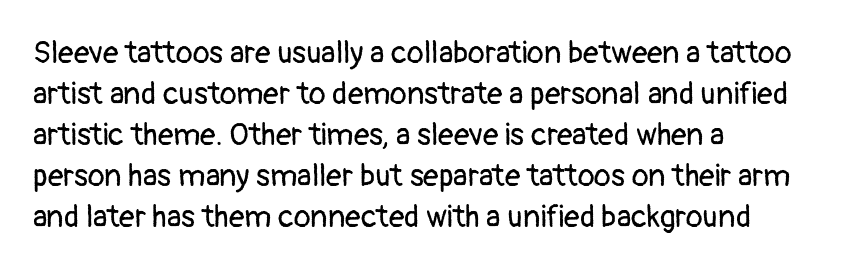
Q: Is the text bold? A: No.
Q: Is the text italic (slanted)? A: No, it is upright.
Q: Is the typeface a serif or a sans-serif typeface? A: Sans-serif.
Q: Is the text underlined? A: No.
Q: How is the paragraph aligned? A: Left-aligned.
Q: Is the spacing between letters normal or unusually wide? A: Normal.
Q: Is the spacing between lines tight, normal or loose? A: Normal.
Q: Width (condensed, normal, or wide)? A: Normal.
Q: Stroke contrast? A: Low.
Q: x-height? A: Medium.
Q: Monospaced? A: No.
